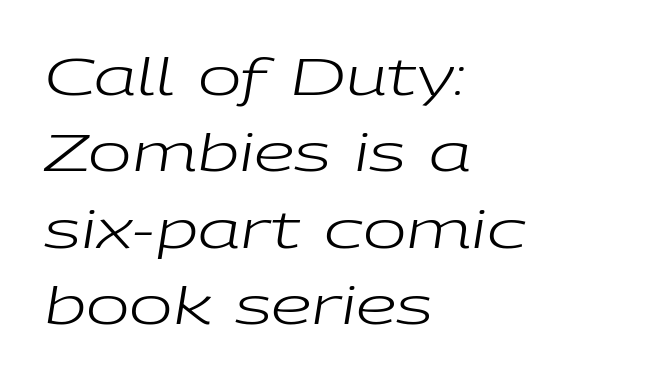
{"italic": "yes", "lean": "right", "slant_degrees": 9, "bold": "no", "weight": "regular", "width": "wide", "stroke_contrast": "low", "x_height": "medium", "monospaced": "no", "underline": "no", "align": "left", "line_spacing": "normal", "line_spacing_ratio": 1.47, "letter_spacing": "normal", "letter_spacing_em": 0.0, "glyph_px": 52}
